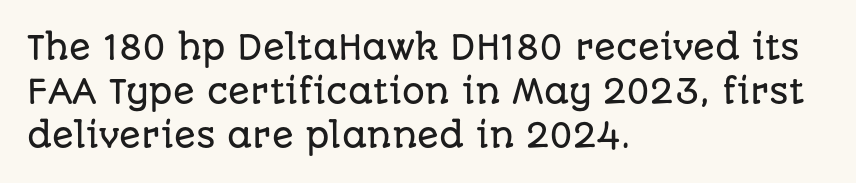
Q: Is the text italic (slanted)? A: No, it is upright.
Q: Is the typeface a serif or a sans-serif typeface? A: Sans-serif.
Q: Is the text underlined? A: No.
Q: How is the paragraph aligned? A: Left-aligned.
Q: Is the spacing between letters normal or unusually wide? A: Normal.
Q: Is the spacing between lines tight, normal or loose? A: Normal.
Q: Width (condensed, normal, or wide)? A: Normal.
Q: Stroke contrast? A: Low.
Q: x-height? A: Large.
Q: Monospaced? A: No.
